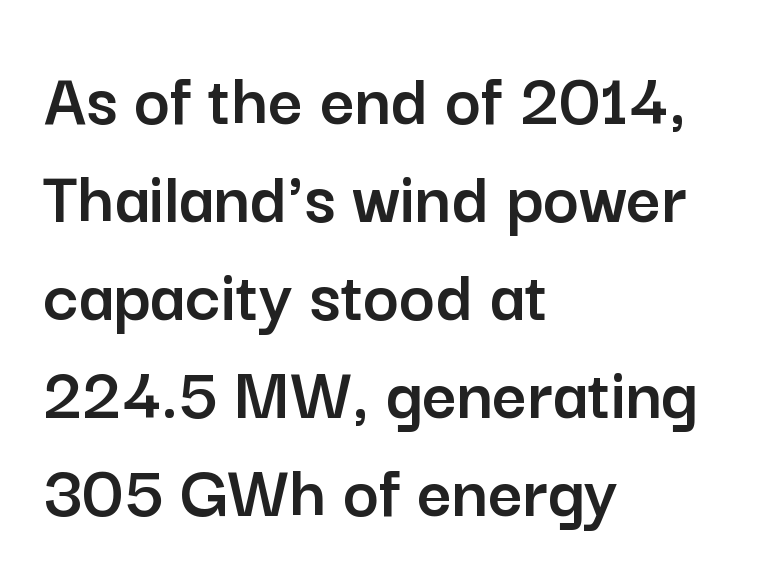
Q: Is the text italic (slanted)? A: No, it is upright.
Q: Is the typeface a serif or a sans-serif typeface? A: Sans-serif.
Q: Is the text underlined? A: No.
Q: How is the paragraph aligned? A: Left-aligned.
Q: Is the spacing between letters normal or unusually wide? A: Normal.
Q: Is the spacing between lines tight, normal or loose? A: Normal.
Q: Width (condensed, normal, or wide)? A: Normal.
Q: Stroke contrast? A: Low.
Q: x-height? A: Medium.
Q: Monospaced? A: No.
